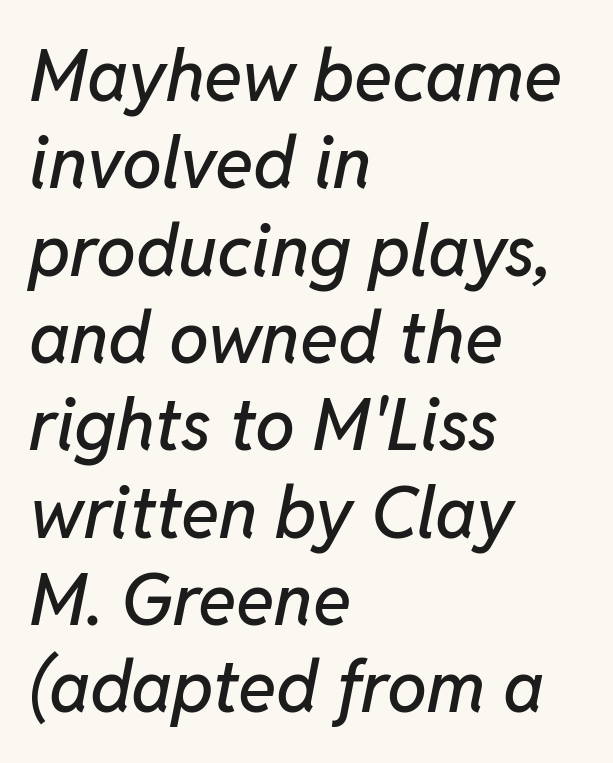
A typesetter would call this zero additional tracking. Looks like regular typesetting: each glyph gets only the width it needs. An italicized treatment has been applied to the whole sample. Each row of text sits above clean, open space.
